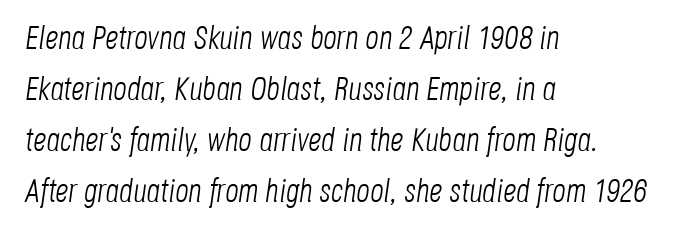
Q: Is the text bold? A: No.
Q: Is the text italic (slanted)? A: Yes, it leans right by about 8 degrees.
Q: Is the text underlined? A: No.
Q: How is the paragraph aligned? A: Left-aligned.
Q: Is the spacing between letters normal or unusually wide? A: Normal.
Q: Is the spacing between lines tight, normal or loose? A: Normal.
Q: Width (condensed, normal, or wide)? A: Condensed.
Q: Stroke contrast? A: Low.
Q: x-height? A: Large.
Q: Monospaced? A: No.
